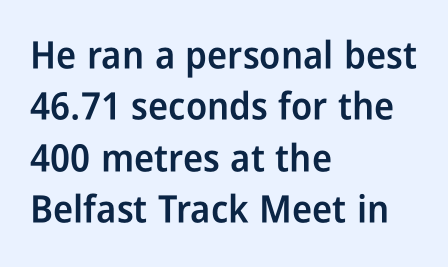
Q: Is the text bold? A: Semi-bold.
Q: Is the text italic (slanted)? A: No, it is upright.
Q: Is the typeface a serif or a sans-serif typeface? A: Sans-serif.
Q: Is the text underlined? A: No.
Q: How is the paragraph aligned? A: Left-aligned.
Q: Is the spacing between letters normal or unusually wide? A: Normal.
Q: Is the spacing between lines tight, normal or loose? A: Normal.
Q: Width (condensed, normal, or wide)? A: Condensed.
Q: Stroke contrast? A: Low.
Q: x-height? A: Medium.
Q: Monospaced? A: No.
